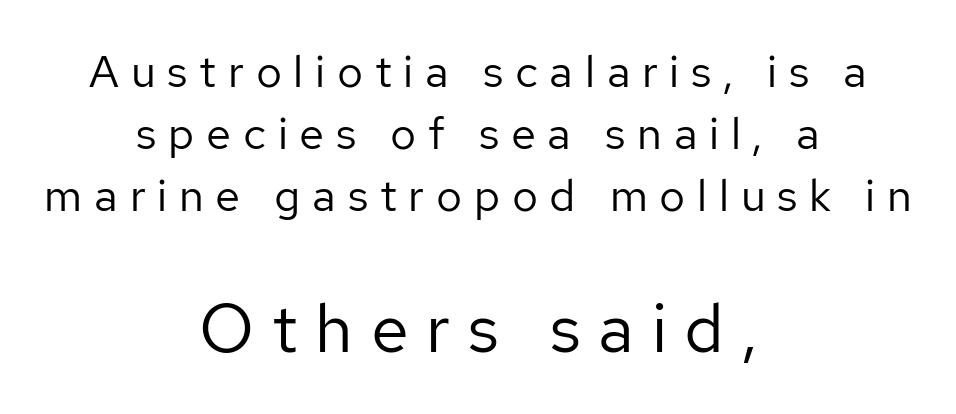
Q: Is the text bold? A: No.
Q: Is the text italic (slanted)? A: No, it is upright.
Q: Is the typeface a serif or a sans-serif typeface? A: Sans-serif.
Q: Is the text underlined? A: No.
Q: How is the paragraph aligned? A: Centered.
Q: Is the spacing between letters normal or unusually wide? A: Unusually wide.
Q: Is the spacing between lines tight, normal or loose? A: Normal.
Q: Which block of text is set in a larger size, the first (top) or the second (bottom)? A: The second (bottom) one.
Q: Width (condensed, normal, or wide)? A: Normal.
Q: Stroke contrast? A: Low.
Q: x-height? A: Medium.
Q: Monospaced? A: No.
